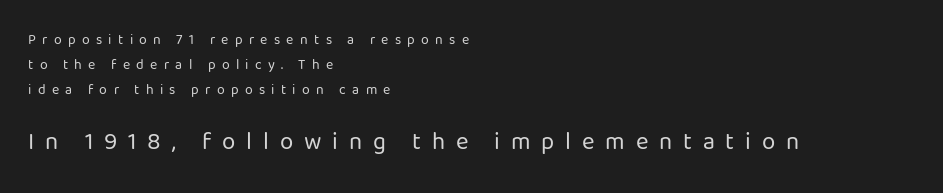
{"italic": "no", "bold": "no", "underline": "no", "align": "left", "line_spacing_ratio": 1.79, "letter_spacing": "wide", "letter_spacing_em": 0.45, "larger_block": "second", "size_ratio": 1.71, "glyph_px": 24}
